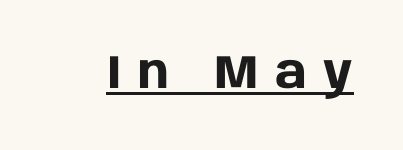
Q: Is the text bold? A: Yes.
Q: Is the text italic (slanted)? A: No, it is upright.
Q: Is the typeface a serif or a sans-serif typeface? A: Sans-serif.
Q: Is the text underlined? A: Yes.
Q: Is the spacing between letters normal or unusually wide? A: Unusually wide.
Q: Width (condensed, normal, or wide)? A: Normal.
Q: Stroke contrast? A: Low.
Q: x-height? A: Large.
Q: Monospaced? A: No.
